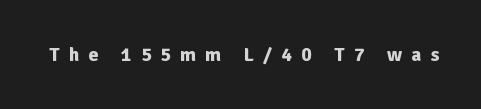
How heavy is the stroke? Heavy — this is a bold. Type without underlining. Inter-character spacing is expanded well beyond the font's built-in metrics. The axis of the letterforms is exactly vertical.
